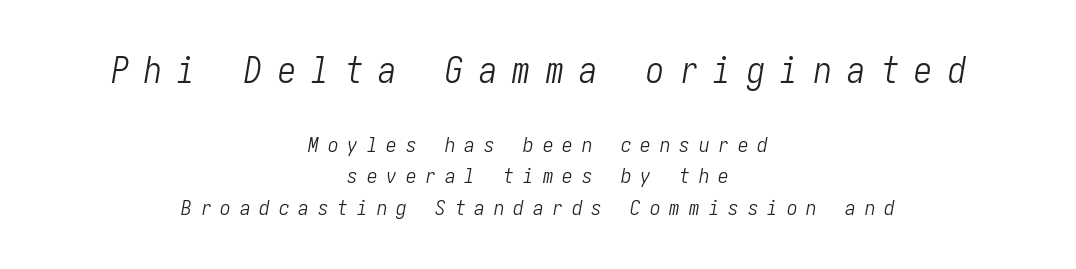
Letters rest on an invisible, unmarked baseline. Baseline-to-baseline distance is the conventional proportion of letter height. Short and long lines alike share a common midpoint. A quiet, ordinary-to-light weight characterises the typeface.
